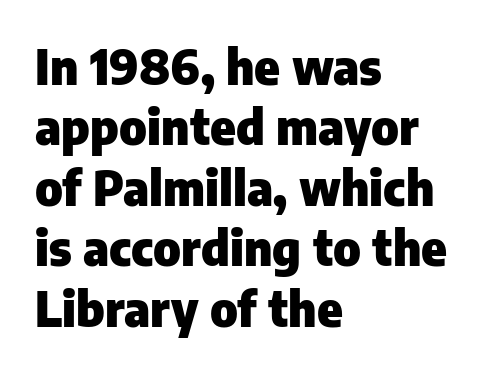
The image shows 48 px heavy sans-serif type, upright; set left-aligned, normal line spacing (1.26x), normal letter spacing, not underlined; low stroke contrast and a medium x-height.
